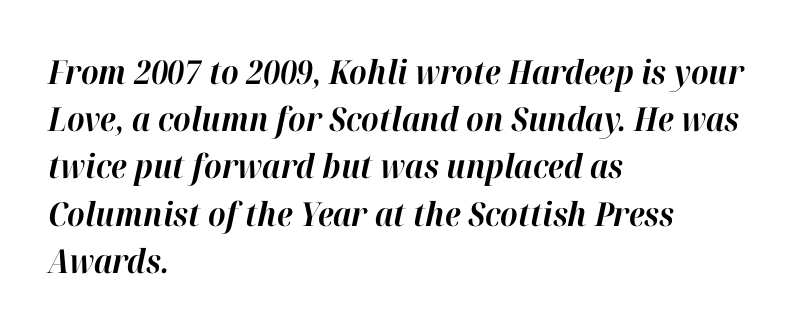
{"italic": "yes", "lean": "right", "slant_degrees": 12, "bold": "yes", "weight": "bold", "width": "normal", "stroke_contrast": "high", "x_height": "medium", "monospaced": "no", "underline": "no", "align": "left", "line_spacing": "normal", "line_spacing_ratio": 1.43, "letter_spacing": "normal", "letter_spacing_em": 0.0, "glyph_px": 33}
